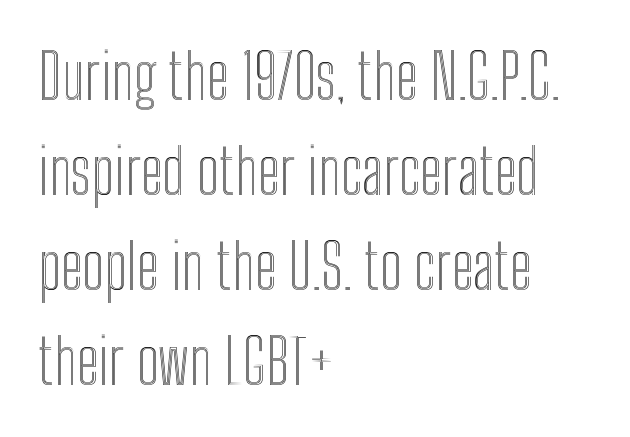
The image shows 62 px condensed type, upright; set left-aligned, normal line spacing (1.53x), normal letter spacing, not underlined; a medium x-height.
